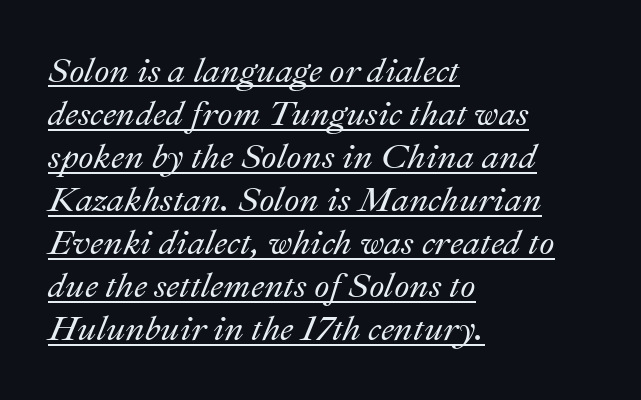
{"italic": "yes", "lean": "right", "slant_degrees": 22, "width": "normal", "stroke_contrast": "medium", "x_height": "small", "monospaced": "no", "underline": "yes", "align": "left", "line_spacing_ratio": 1.23, "letter_spacing": "normal", "letter_spacing_em": 0.0, "glyph_px": 35}
